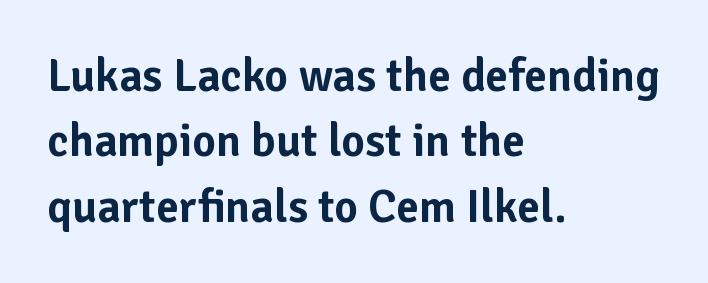
Q: Is the text italic (slanted)? A: No, it is upright.
Q: Is the typeface a serif or a sans-serif typeface? A: Sans-serif.
Q: Is the text underlined? A: No.
Q: How is the paragraph aligned? A: Left-aligned.
Q: Is the spacing between letters normal or unusually wide? A: Normal.
Q: Is the spacing between lines tight, normal or loose? A: Normal.
Q: Width (condensed, normal, or wide)? A: Normal.
Q: Stroke contrast? A: Low.
Q: x-height? A: Medium.
Q: Monospaced? A: No.
